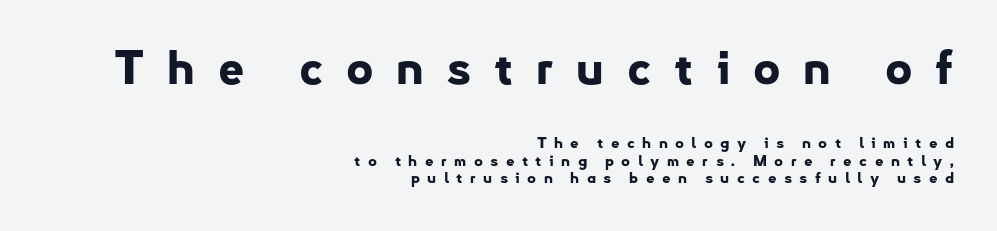
The first block has been scaled up relative to the second. A dark, heavy texture on the line: the type is bold. Alignment: flush right. Here the designer chose a conventional face with non-uniform glyph widths.
